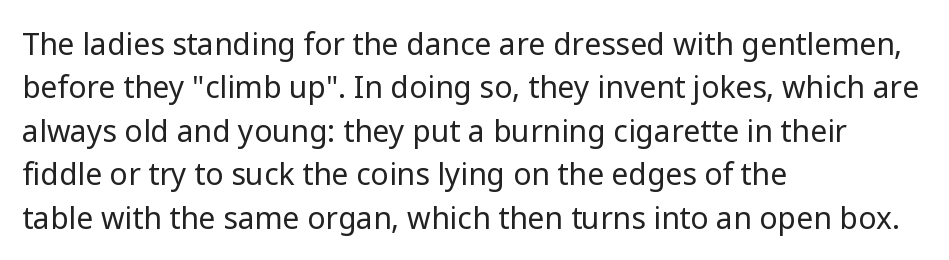
Q: Is the text bold? A: No.
Q: Is the text italic (slanted)? A: No, it is upright.
Q: Is the typeface a serif or a sans-serif typeface? A: Sans-serif.
Q: Is the text underlined? A: No.
Q: How is the paragraph aligned? A: Left-aligned.
Q: Is the spacing between letters normal or unusually wide? A: Normal.
Q: Is the spacing between lines tight, normal or loose? A: Normal.
Q: Width (condensed, normal, or wide)? A: Normal.
Q: Stroke contrast? A: Low.
Q: x-height? A: Medium.
Q: Monospaced? A: No.
